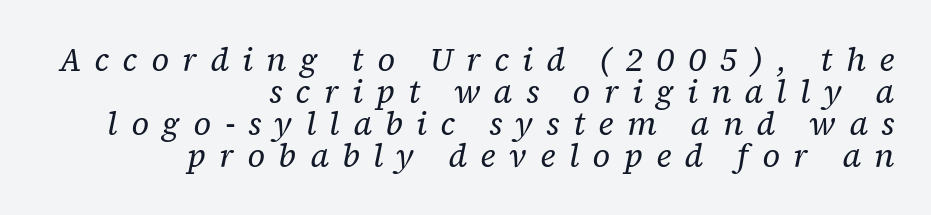
Q: Is the text bold? A: No.
Q: Is the text italic (slanted)? A: Yes, it leans right by about 12 degrees.
Q: Is the typeface a serif or a sans-serif typeface? A: Serif.
Q: Is the text underlined? A: No.
Q: How is the paragraph aligned? A: Right-aligned.
Q: Is the spacing between letters normal or unusually wide? A: Unusually wide.
Q: Is the spacing between lines tight, normal or loose? A: Tight.
Q: Width (condensed, normal, or wide)? A: Normal.
Q: Stroke contrast? A: Low.
Q: x-height? A: Medium.
Q: Monospaced? A: No.
